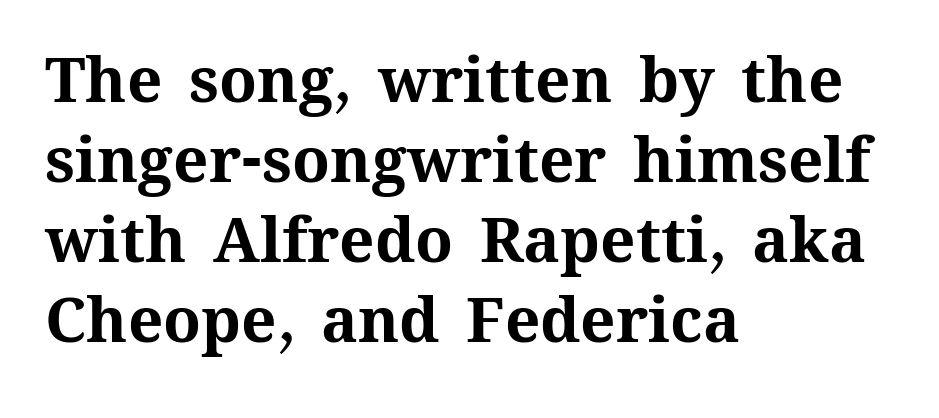
Q: Is the text bold? A: Yes.
Q: Is the text italic (slanted)? A: No, it is upright.
Q: Is the text underlined? A: No.
Q: How is the paragraph aligned? A: Left-aligned.
Q: Is the spacing between letters normal or unusually wide? A: Normal.
Q: Is the spacing between lines tight, normal or loose? A: Normal.
Q: Width (condensed, normal, or wide)? A: Normal.
Q: Stroke contrast? A: Medium.
Q: x-height? A: Medium.
Q: Monospaced? A: No.
